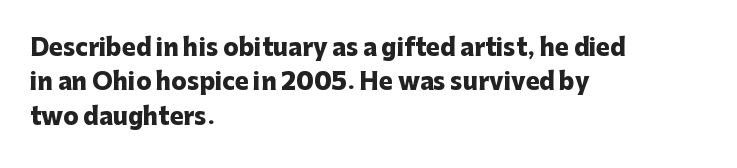
Q: Is the text bold? A: Yes.
Q: Is the text italic (slanted)? A: No, it is upright.
Q: Is the text underlined? A: No.
Q: How is the paragraph aligned? A: Left-aligned.
Q: Is the spacing between letters normal or unusually wide? A: Normal.
Q: Is the spacing between lines tight, normal or loose? A: Normal.
